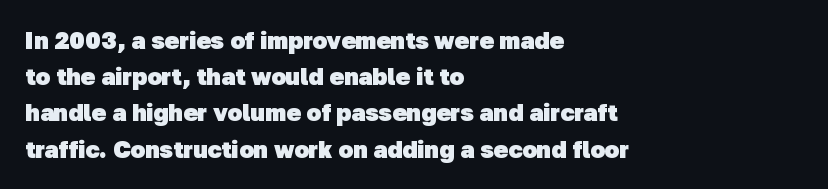
Q: Is the text bold? A: Yes.
Q: Is the text underlined? A: No.
Q: How is the paragraph aligned? A: Left-aligned.
Q: Is the spacing between letters normal or unusually wide? A: Normal.
Q: Is the spacing between lines tight, normal or loose? A: Normal.
